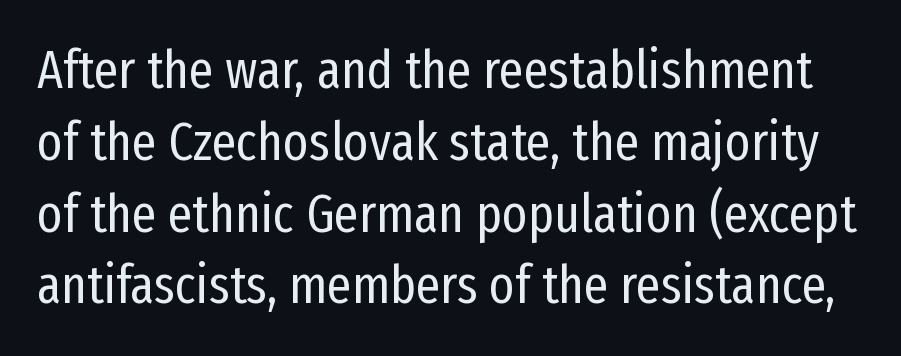
Q: Is the text bold? A: No.
Q: Is the text italic (slanted)? A: No, it is upright.
Q: Is the typeface a serif or a sans-serif typeface? A: Sans-serif.
Q: Is the text underlined? A: No.
Q: Is the spacing between letters normal or unusually wide? A: Normal.
Q: Is the spacing between lines tight, normal or loose? A: Normal.
Q: Width (condensed, normal, or wide)? A: Condensed.
Q: Stroke contrast? A: Low.
Q: x-height? A: Medium.
Q: Monospaced? A: No.
